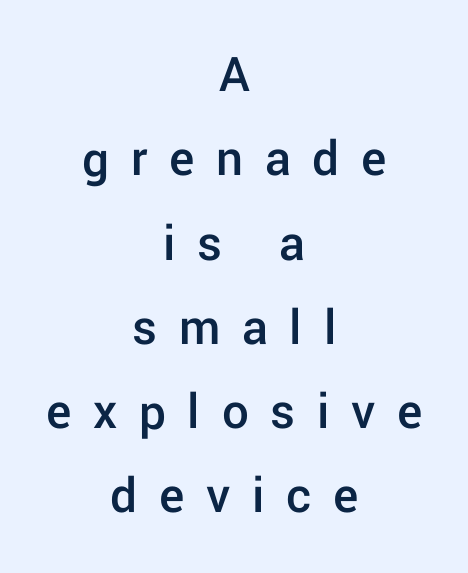
Q: Is the text bold? A: Semi-bold.
Q: Is the text italic (slanted)? A: No, it is upright.
Q: Is the typeface a serif or a sans-serif typeface? A: Sans-serif.
Q: Is the text underlined? A: No.
Q: How is the paragraph aligned? A: Centered.
Q: Is the spacing between letters normal or unusually wide? A: Unusually wide.
Q: Is the spacing between lines tight, normal or loose? A: Normal.
Q: Width (condensed, normal, or wide)? A: Normal.
Q: Stroke contrast? A: Low.
Q: x-height? A: Medium.
Q: Monospaced? A: No.
